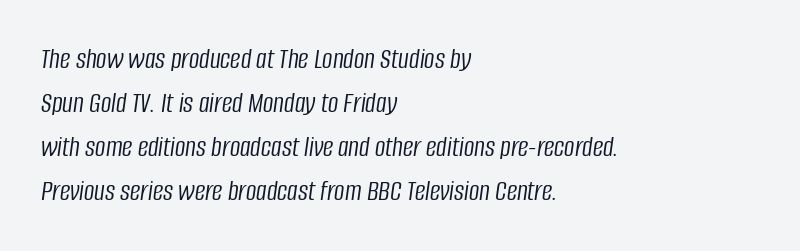
{"italic": "yes", "lean": "right", "slant_degrees": 8, "bold": "no", "weight": "light", "width": "condensed", "stroke_contrast": "low", "x_height": "large", "monospaced": "no", "underline": "no", "align": "left", "line_spacing": "normal", "line_spacing_ratio": 1.52, "letter_spacing": "normal", "letter_spacing_em": 0.0, "glyph_px": 29}
